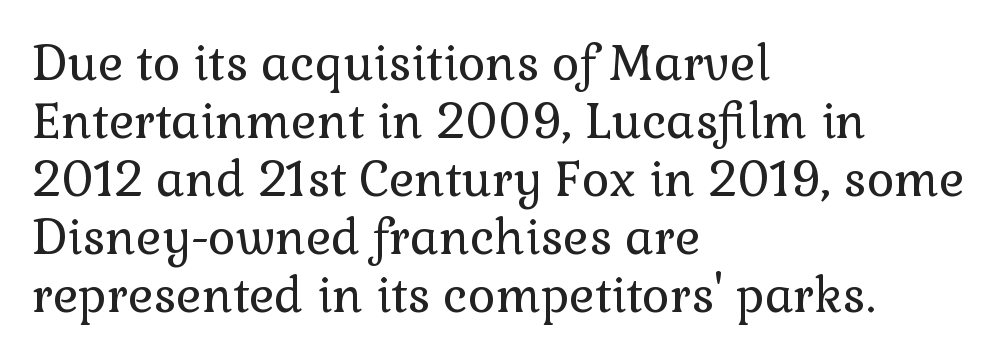
The rendering uses natural spacing where letterforms have individual widths. The paragraph has a hard left edge and a soft right edge. Old-style or modern, the face here clearly has serifs. The lettering holds an erect, upright posture throughout. No word sits above an underline. The typesetting does not lean heavy: it is not bold.
